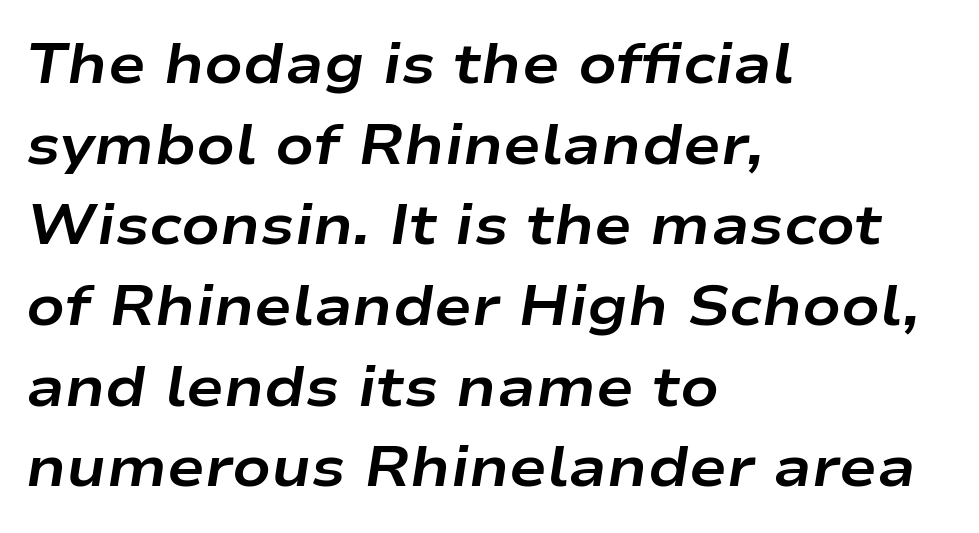
The typography opts for an oblique posture over an upright one. Note the varied advance widths — an 'i' is clearly narrower than an 'm'. This rendering uses left alignment, leaving the right contour irregular. These words are printed bold, with thick strokes throughout.
